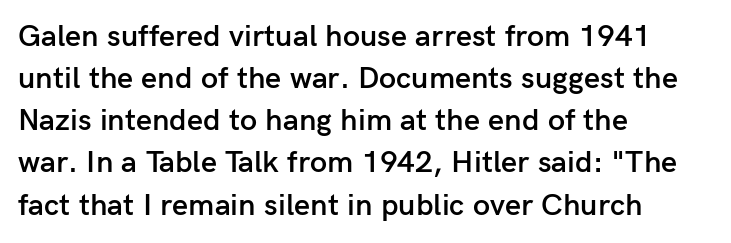
{"serif": "no", "italic": "no", "bold": "semi", "weight": "semibold", "width": "normal", "stroke_contrast": "low", "x_height": "medium", "monospaced": "no", "underline": "no", "align": "left", "line_spacing": "normal", "line_spacing_ratio": 1.36, "letter_spacing": "normal", "letter_spacing_em": 0.0, "glyph_px": 31}
